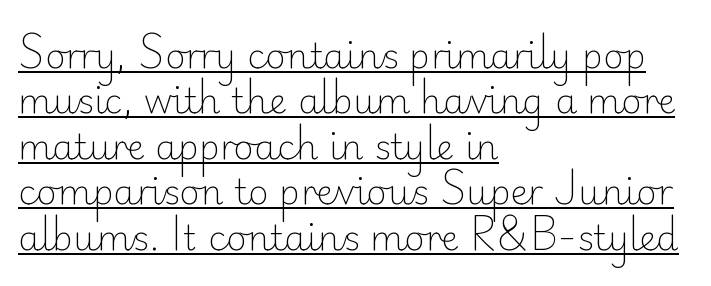
The image shows 35 px light sans-serif type, upright; set left-aligned, normal line spacing (1.3x), normal letter spacing, underlined; low stroke contrast and a small x-height.
